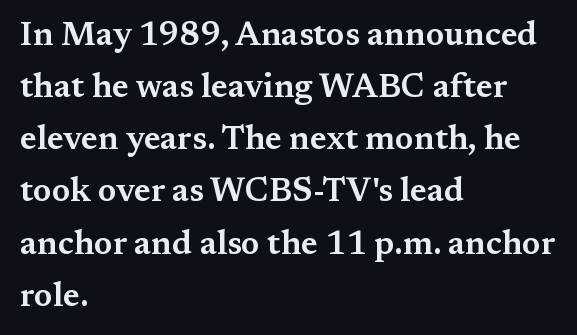
Q: Is the text italic (slanted)? A: No, it is upright.
Q: Is the typeface a serif or a sans-serif typeface? A: Serif.
Q: Is the text underlined? A: No.
Q: How is the paragraph aligned? A: Left-aligned.
Q: Is the spacing between letters normal or unusually wide? A: Normal.
Q: Is the spacing between lines tight, normal or loose? A: Normal.
Q: Width (condensed, normal, or wide)? A: Wide.
Q: Stroke contrast? A: Medium.
Q: x-height? A: Medium.
Q: Monospaced? A: No.
